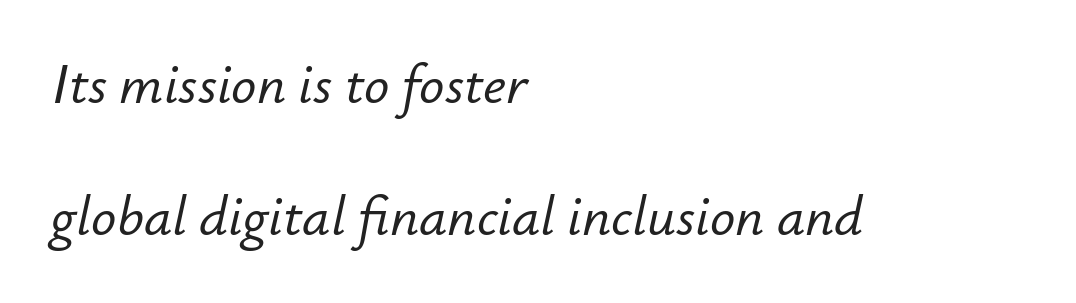
The image shows 56 px text type, italic (leaning right); set left-aligned, loose line spacing (2.35x), normal letter spacing, not underlined; low stroke contrast and a small x-height.
